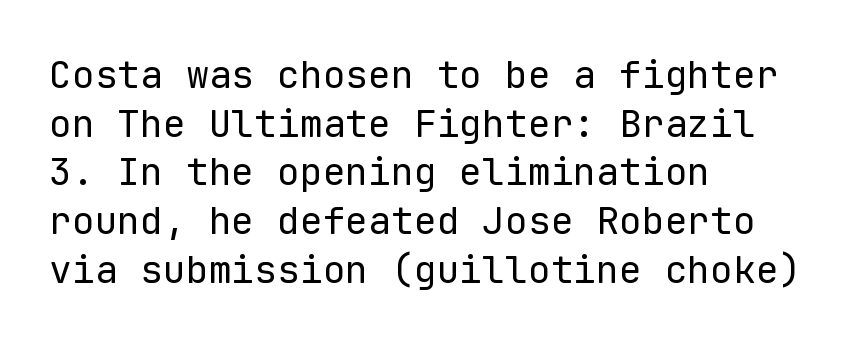
The image shows 38 px regular-weight sans-serif type, upright, monospaced; set left-aligned, normal line spacing (1.28x), normal letter spacing, not underlined; low stroke contrast and a medium x-height.
